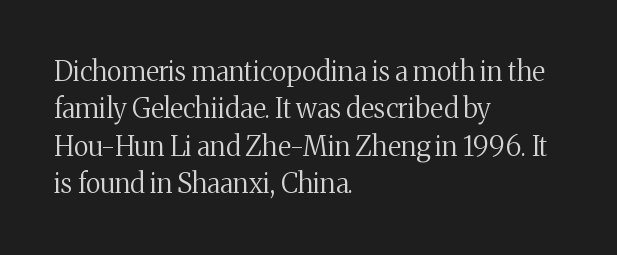
Interline gaps are of average width in this sample. Inter-character spacing is left at the font's built-in metrics. If you drew a line through each stem, it would be perfectly vertical. Words float on clear page, feet unadorned. Each line starts at the same left margin while the right side varies.
